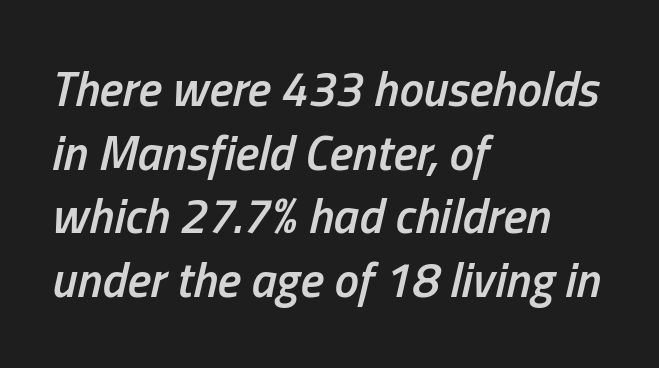
Short and long lines alike share a common starting point at left. This block has exactly the height ordinary leading produces. The words here are not underlined. Slant detected: the letters are inclined.
